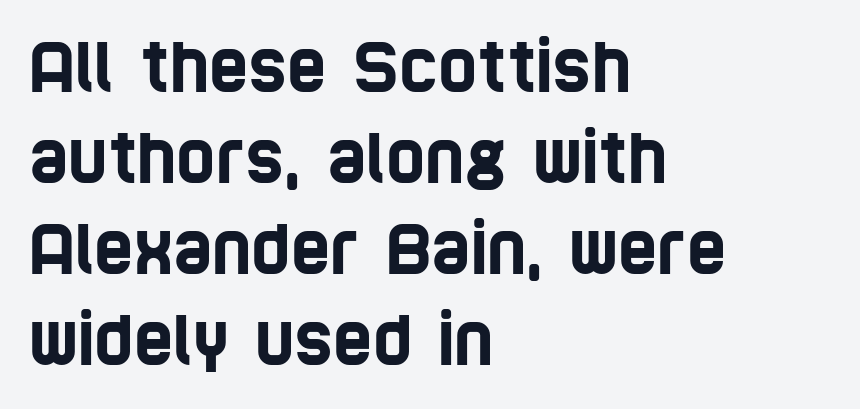
If you drew a ruler down the left edge, every line would touch it. Tracking value appears to be zero — textbook default spacing. Classification — sans serif. Words float on clear page, feet unadorned.
